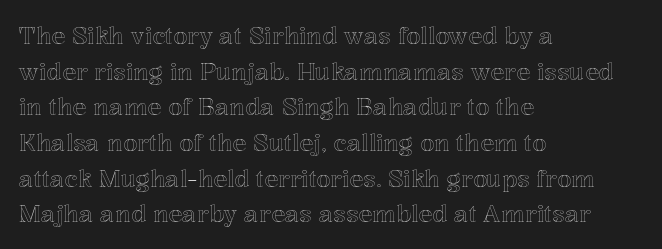
{"italic": "no", "underline": "no", "align": "left", "line_spacing": "normal", "line_spacing_ratio": 1.55, "letter_spacing": "normal", "letter_spacing_em": 0.0, "glyph_px": 23}
